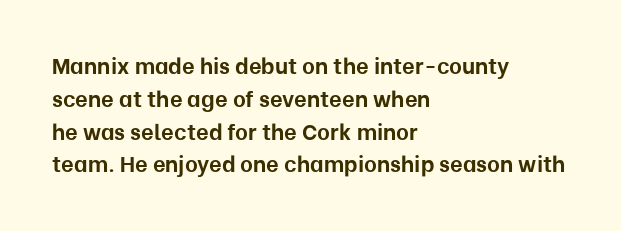
The image shows 22 px bold type, upright; set left-aligned, normal line spacing (1.49x), normal letter spacing, not underlined.
